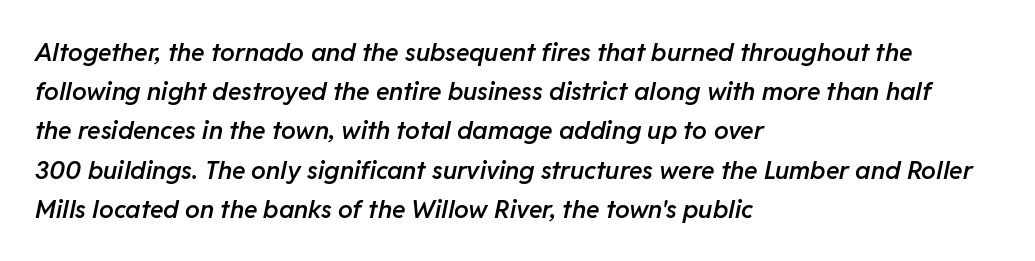
{"italic": "yes", "lean": "right", "slant_degrees": 11, "bold": "semi", "underline": "no", "align": "left", "line_spacing": "normal", "line_spacing_ratio": 1.57, "letter_spacing": "normal", "letter_spacing_em": 0.0, "glyph_px": 25}
